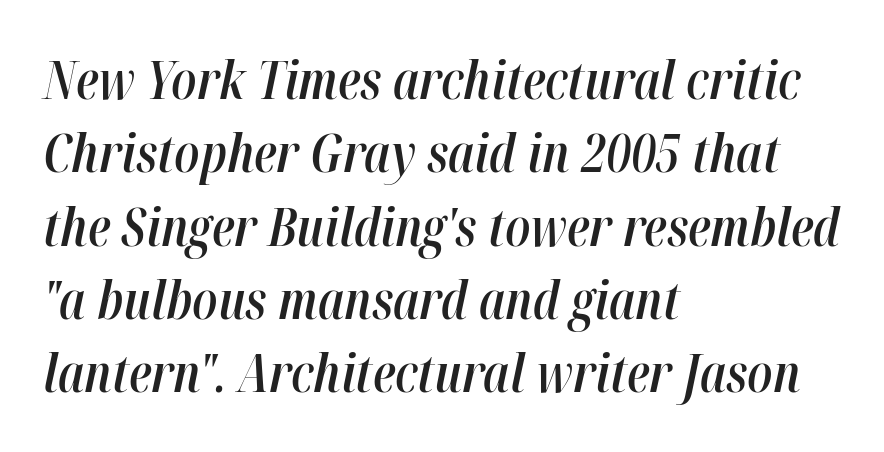
{"italic": "yes", "lean": "right", "slant_degrees": 12, "bold": "semi", "weight": "semibold", "width": "condensed", "stroke_contrast": "high", "x_height": "medium", "monospaced": "no", "underline": "no", "align": "left", "line_spacing": "normal", "line_spacing_ratio": 1.41, "letter_spacing": "normal", "letter_spacing_em": 0.0, "glyph_px": 52}
